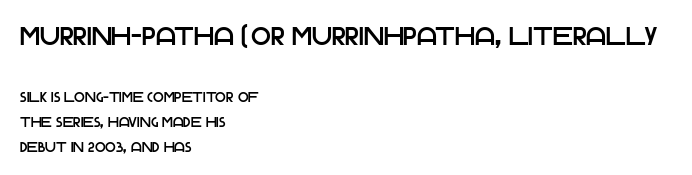
Type without underlining. Top chunk: large. Bottom chunk: small. Designer's note — italics off, roman on. Line starts are locked; line ends wander.
